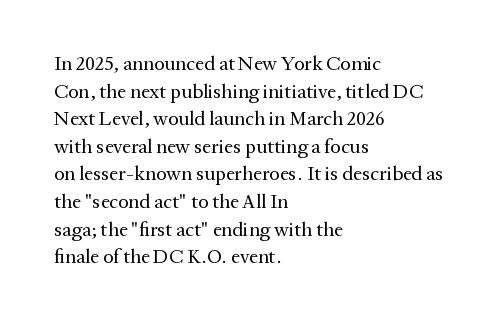
This rendering leaves character spacing at its baseline value. These lines stack with their left ends in a neat column. Reading down the column, the eye jumps a familiar distance to each next line. Stroke mass is kept to a normal reading level or below. Unlike italic type, these characters show no tilt at all. No word sits above an underline.
